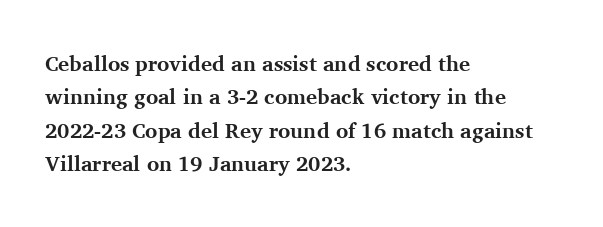
The image shows 21 px bold type, upright; set left-aligned, normal line spacing (1.59x), normal letter spacing, not underlined.
